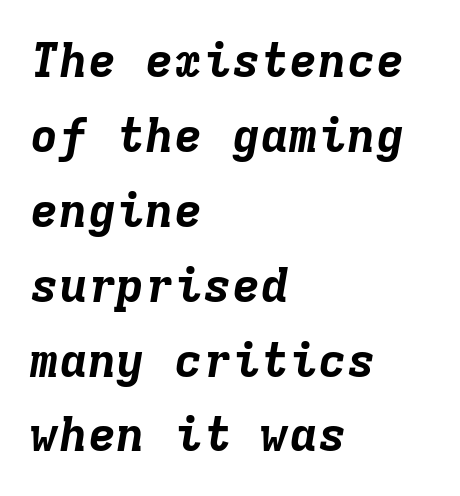
{"italic": "yes", "lean": "right", "slant_degrees": 9, "bold": "yes", "weight": "bold", "width": "normal", "stroke_contrast": "low", "x_height": "medium", "monospaced": "yes", "underline": "no", "align": "left", "line_spacing": "normal", "line_spacing_ratio": 1.56, "letter_spacing": "normal", "letter_spacing_em": 0.0, "glyph_px": 48}
